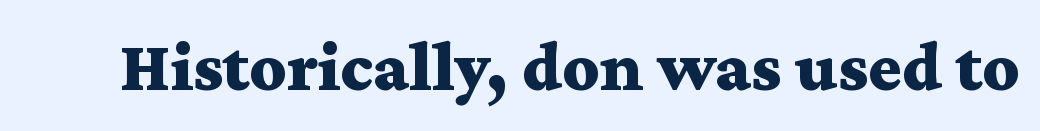
{"serif": "yes", "italic": "no", "bold": "yes", "weight": "bold", "width": "wide", "stroke_contrast": "medium", "x_height": "medium", "monospaced": "no", "underline": "no", "letter_spacing": "normal", "letter_spacing_em": 0.0, "glyph_px": 71}
